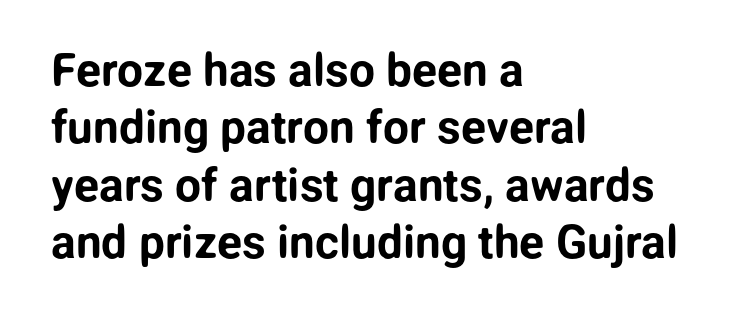
Baseline-to-baseline distance is the conventional proportion of letter height. The ragged edge is on the right, which tells us the setting is flush left. The foot of each line stays bare and open. Each letter's strokes conclude bluntly, with no projecting serifs. The passage shown has conventional tracking throughout.
